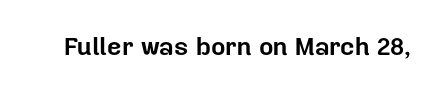
The image shows 25 px bold type, upright; set normal letter spacing, not underlined.
